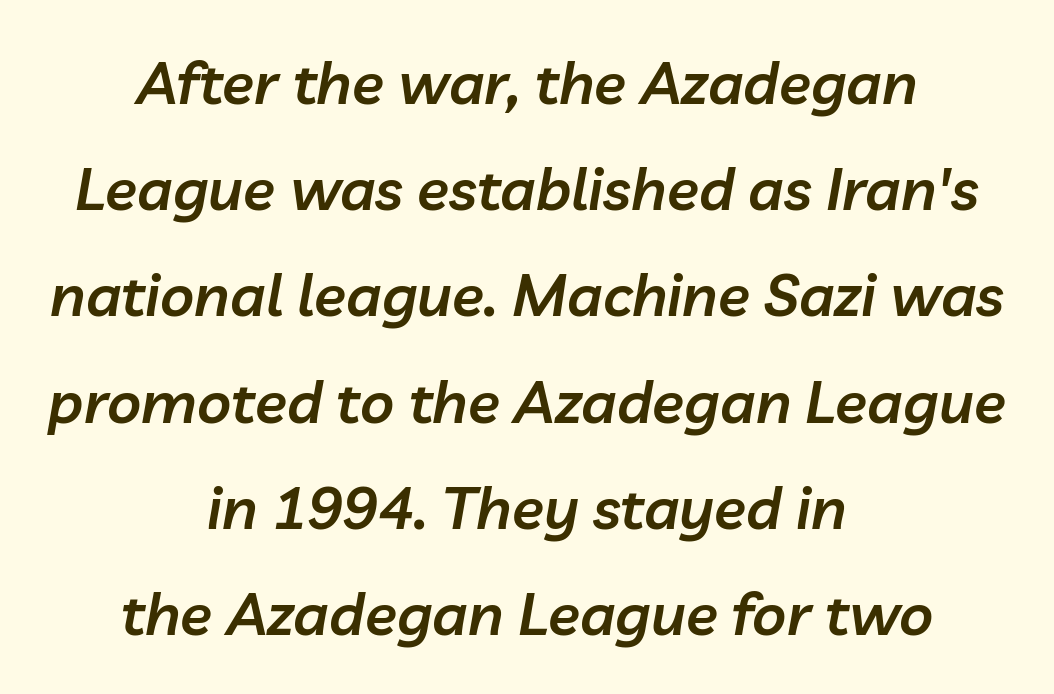
Each line is balanced around a shared central axis. The specimen reads as italic at a glance. The passage shown is not underscored anywhere. Note the varied advance widths — an 'i' is clearly narrower than an 'm'. Compared with typical body copy, the letter spacing here is the same. Is the type bold? Partly — it's a semibold, heavier than regular but not fully bold.
